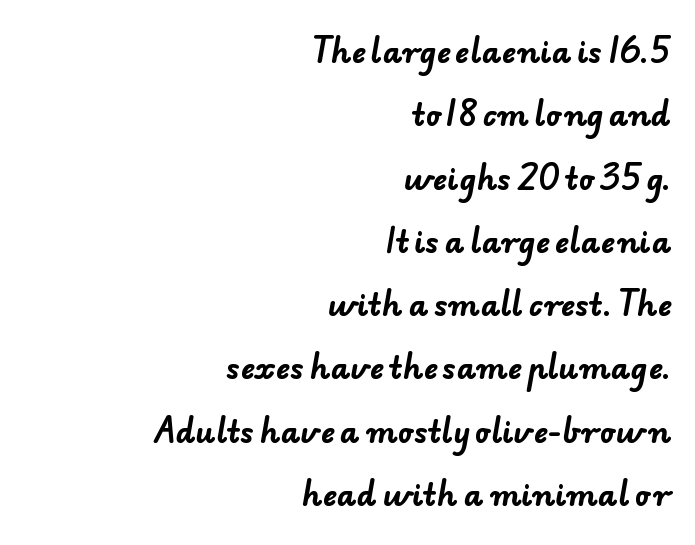
The image shows 30 px bold sans-serif type; set right-aligned, loose line spacing (2.11x), normal letter spacing, not underlined; low stroke contrast and a small x-height.
